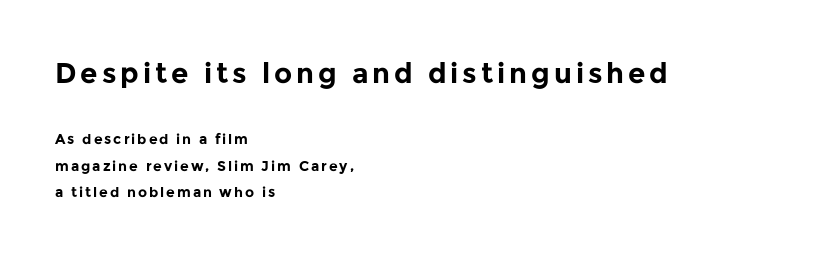
The text was rendered using a sans face with plain stroke endings. The block sitting higher on the canvas is the one with enlarged characters. In CSS terms this would be text-align: left. Strong, thick strokes mark this as bold type. The passage shown is not underscored anywhere.
